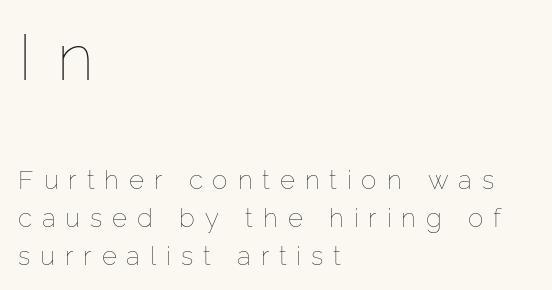
The image shows 65 px thin type, upright; set left-aligned, normal line spacing (1.45x), unusually wide letter spacing (+0.38 em), not underlined; the first (top) block is 2.5x larger; low stroke contrast and a medium x-height.
